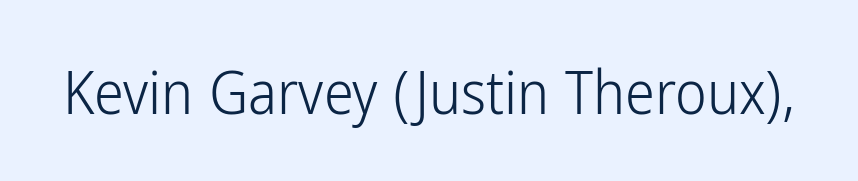
{"serif": "no", "italic": "no", "bold": "no", "weight": "light", "width": "condensed", "stroke_contrast": "low", "x_height": "medium", "monospaced": "no", "underline": "no", "letter_spacing": "normal", "letter_spacing_em": 0.0, "glyph_px": 60}
